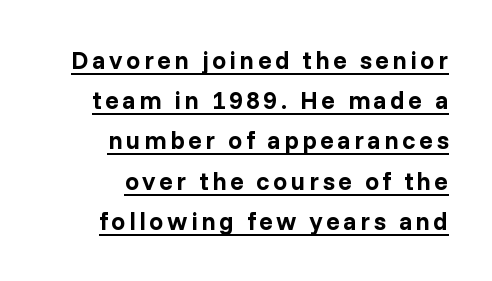
Q: Is the text bold? A: Yes.
Q: Is the text italic (slanted)? A: No, it is upright.
Q: Is the text underlined? A: Yes.
Q: How is the paragraph aligned? A: Right-aligned.
Q: Is the spacing between lines tight, normal or loose? A: Normal.
